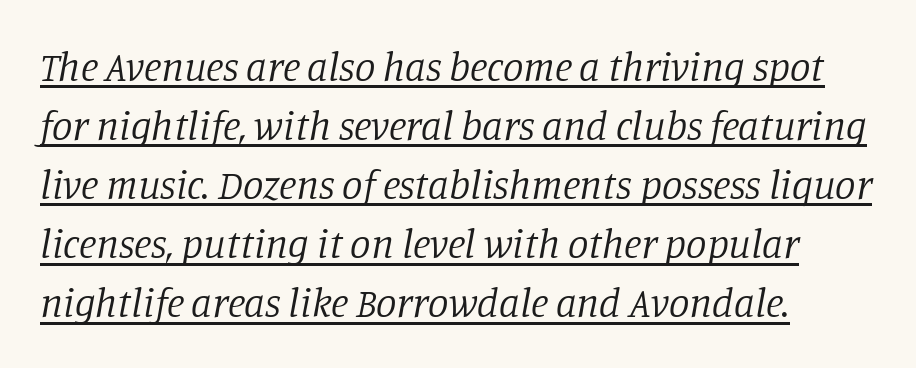
The image shows 41 px regular-weight serif type, italic (leaning right); set left-aligned, normal line spacing (1.44x), normal letter spacing, underlined; low stroke contrast and a large x-height.
